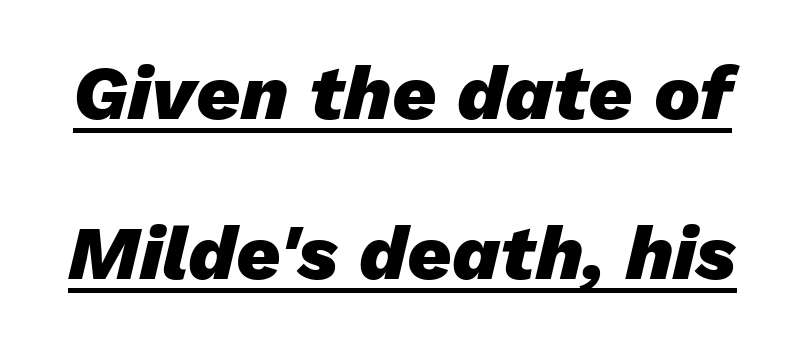
Q: Is the text bold? A: Yes.
Q: Is the text italic (slanted)? A: Yes, it leans right by about 13 degrees.
Q: Is the text underlined? A: Yes.
Q: Is the spacing between letters normal or unusually wide? A: Normal.
Q: Is the spacing between lines tight, normal or loose? A: Loose.
Q: Width (condensed, normal, or wide)? A: Normal.
Q: Stroke contrast? A: Low.
Q: x-height? A: Medium.
Q: Monospaced? A: No.
